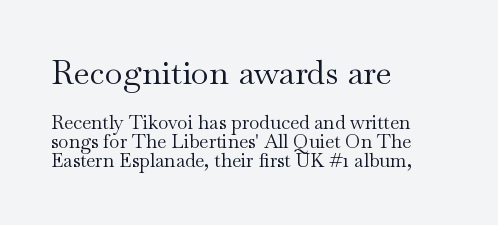
{"serif": "yes", "italic": "no", "bold": "no", "weight": "regular", "width": "wide", "stroke_contrast": "medium", "x_height": "small", "monospaced": "no", "underline": "no", "align": "left", "line_spacing": "tight", "line_spacing_ratio": 1.0, "letter_spacing": "normal", "letter_spacing_em": 0.0, "larger_block": "first", "size_ratio": 1.74, "glyph_px": 33}
